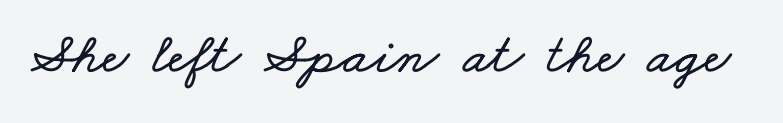
{"width": "wide", "stroke_contrast": "low", "x_height": "small", "monospaced": "no", "underline": "no", "letter_spacing": "normal", "letter_spacing_em": 0.0, "glyph_px": 58}
